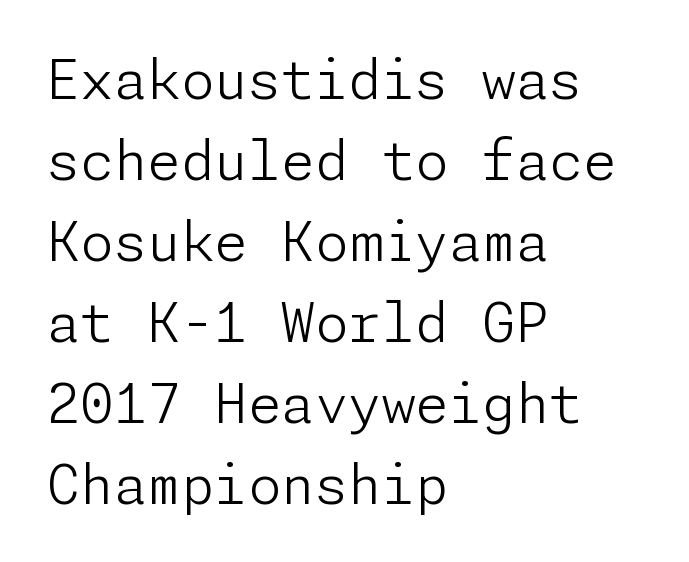
Reading down the column, the eye jumps a familiar distance to each next line. Is the stroke heavy? The answer is a plain regular-or-lighter. Characters follow at the spacing the type designer built in. Horizontally, the lines are justified to the leading edge only. Descenders are the only things crossing below the line. Italic: no, the glyphs are upright roman.
